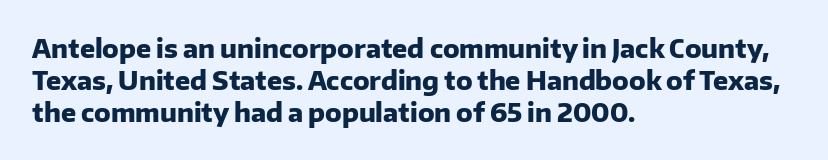
Q: Is the text bold? A: Yes.
Q: Is the text italic (slanted)? A: No, it is upright.
Q: Is the text underlined? A: No.
Q: How is the paragraph aligned? A: Left-aligned.
Q: Is the spacing between letters normal or unusually wide? A: Normal.
Q: Is the spacing between lines tight, normal or loose? A: Normal.
